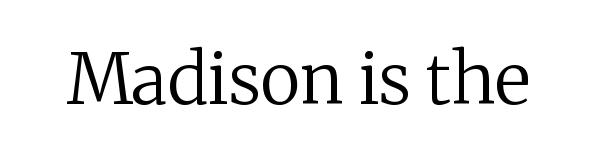
The image shows 70 px regular-weight serif type, upright; set normal letter spacing, not underlined; medium stroke contrast and a medium x-height.
